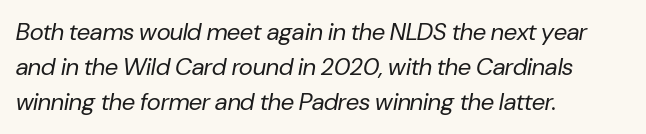
{"italic": "yes", "lean": "right", "slant_degrees": 10, "bold": "no", "underline": "no", "align": "left", "line_spacing": "normal", "line_spacing_ratio": 1.45, "letter_spacing": "normal", "letter_spacing_em": 0.0, "glyph_px": 24}
